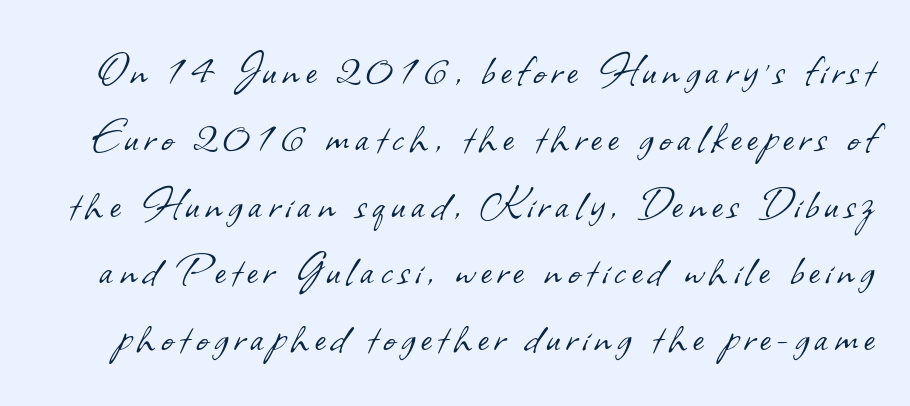
The vertical gap from one line to the next is medium. Nobody drew a line under any word here. This sample uses a sans-serif face. Think of a printed novel: that variable character pitch is what you see here. The typeface has the unassuming heft of standard copy or less.
